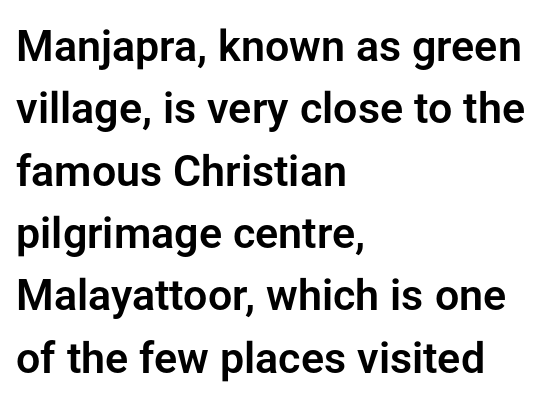
Q: Is the text italic (slanted)? A: No, it is upright.
Q: Is the typeface a serif or a sans-serif typeface? A: Sans-serif.
Q: Is the text underlined? A: No.
Q: How is the paragraph aligned? A: Left-aligned.
Q: Is the spacing between letters normal or unusually wide? A: Normal.
Q: Is the spacing between lines tight, normal or loose? A: Normal.
Q: Width (condensed, normal, or wide)? A: Normal.
Q: Stroke contrast? A: Low.
Q: x-height? A: Medium.
Q: Monospaced? A: No.
